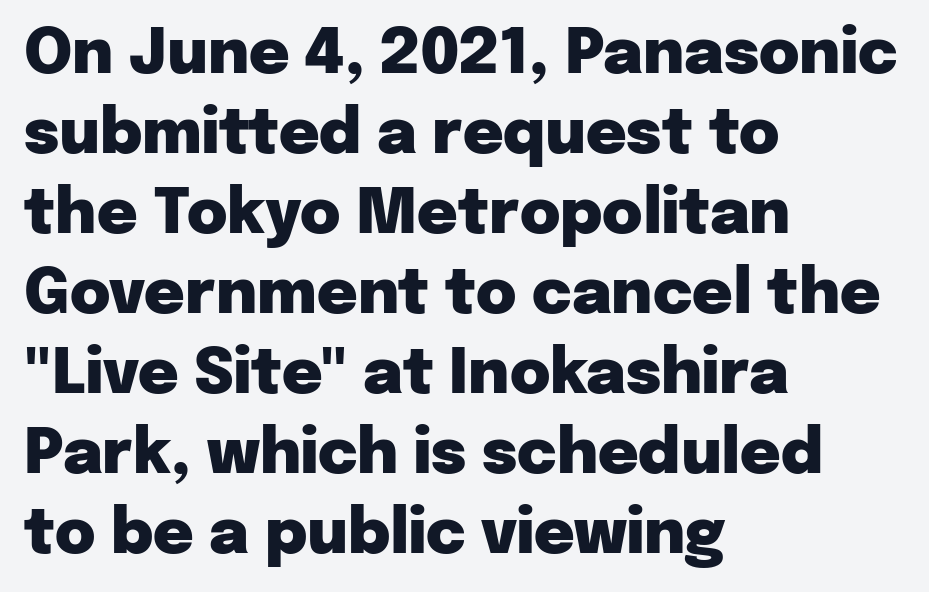
Whoever set this chose a conventional vertical rhythm. The gaps between neighbouring characters are ordinary and unremarkable. Which margin do the lines hug? The left one — the right edge is uneven. The face used here is a sans, in the tradition of grotesques and geometrics. Plain, unruled lines of type.
